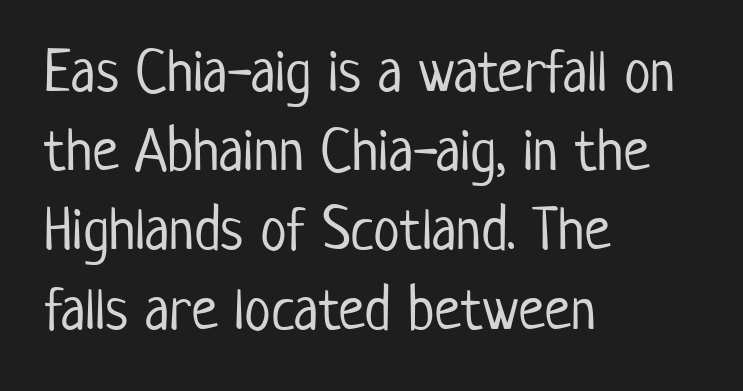
The image shows 60 px light, condensed sans-serif type, upright; set left-aligned, normal line spacing (1.32x), normal letter spacing, not underlined; low stroke contrast and a medium x-height.
